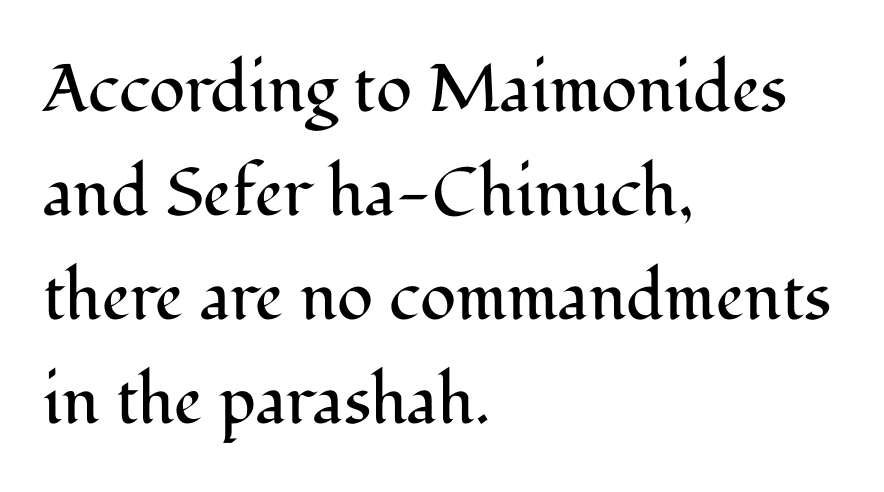
The space between consecutive lines is moderate. The strip under each line holds only bare page. Compared with a typical body face, this is equally light or lighter still. Each line starts at the same left margin while the right side varies. You can tell it's not italic because the verticals are truly vertical. Small tapered or slab feet sit at the stroke ends, so this counts as serif.
